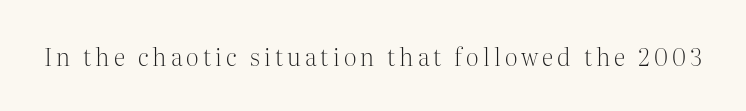
The image shows 24 px text type, upright; set not underlined.
